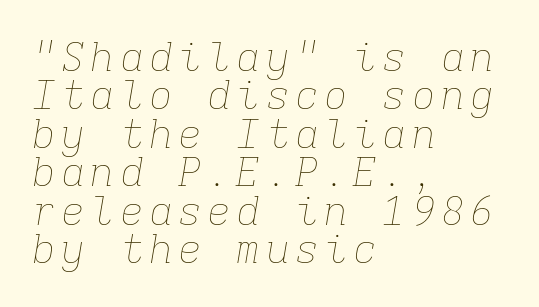
The image shows 40 px thin type, italic (leaning right), monospaced; set left-aligned, tight line spacing (0.96x), not underlined; low stroke contrast and a medium x-height.
